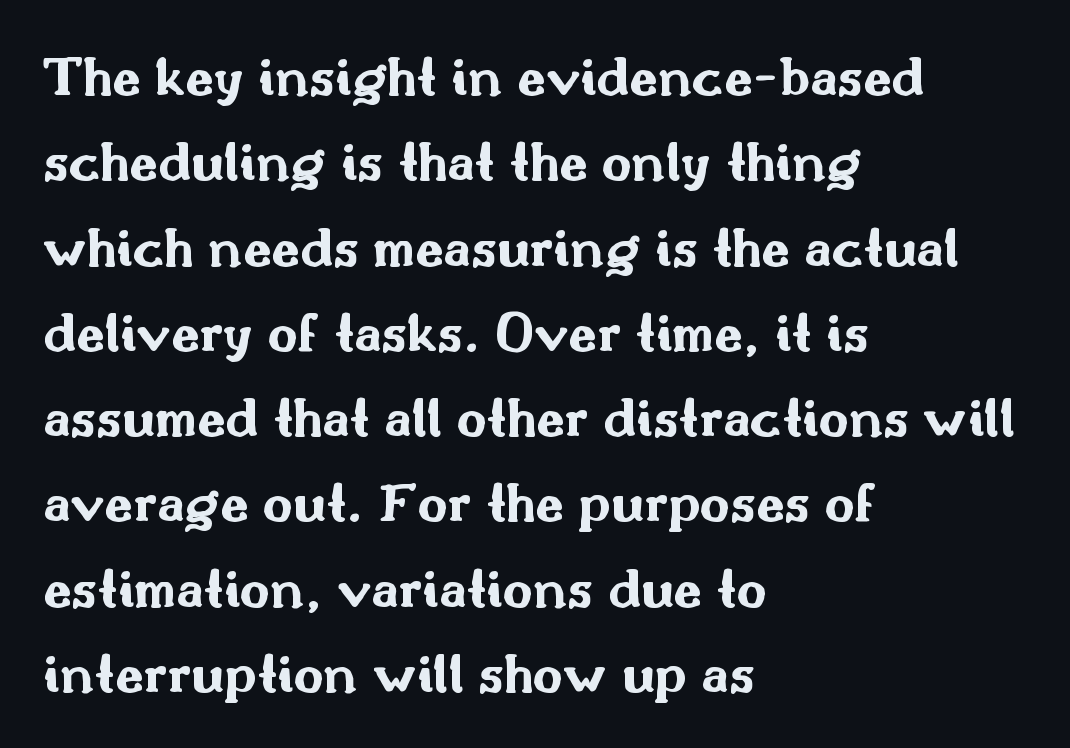
Q: Is the text bold? A: Yes.
Q: Is the text italic (slanted)? A: No, it is upright.
Q: Is the typeface a serif or a sans-serif typeface? A: Sans-serif.
Q: Is the text underlined? A: No.
Q: How is the paragraph aligned? A: Left-aligned.
Q: Is the spacing between letters normal or unusually wide? A: Normal.
Q: Is the spacing between lines tight, normal or loose? A: Normal.
Q: Width (condensed, normal, or wide)? A: Wide.
Q: Stroke contrast? A: Medium.
Q: x-height? A: Small.
Q: Monospaced? A: No.
